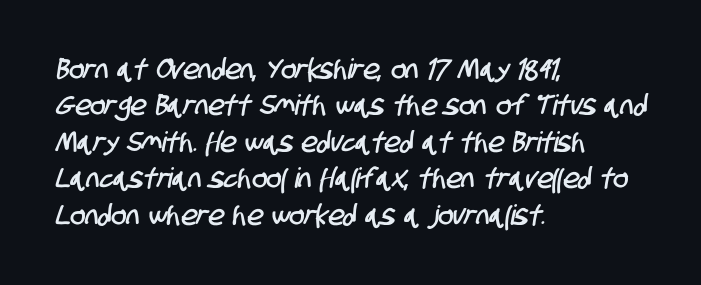
Q: Is the typeface a serif or a sans-serif typeface? A: Sans-serif.
Q: Is the text underlined? A: No.
Q: How is the paragraph aligned? A: Left-aligned.
Q: Is the spacing between letters normal or unusually wide? A: Normal.
Q: Is the spacing between lines tight, normal or loose? A: Normal.
Q: Width (condensed, normal, or wide)? A: Condensed.
Q: Stroke contrast? A: Low.
Q: x-height? A: Large.
Q: Monospaced? A: No.
